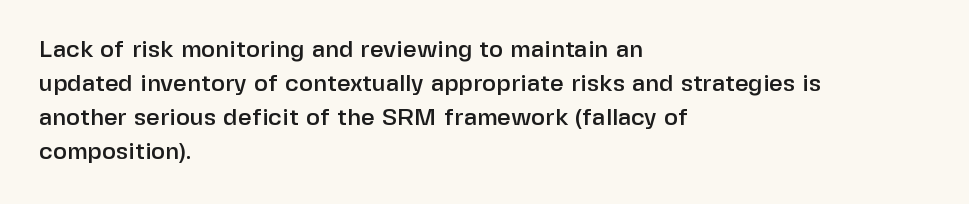
{"italic": "no", "underline": "no", "align": "left", "line_spacing": "normal", "line_spacing_ratio": 1.42, "letter_spacing": "normal", "letter_spacing_em": 0.0, "glyph_px": 24}
